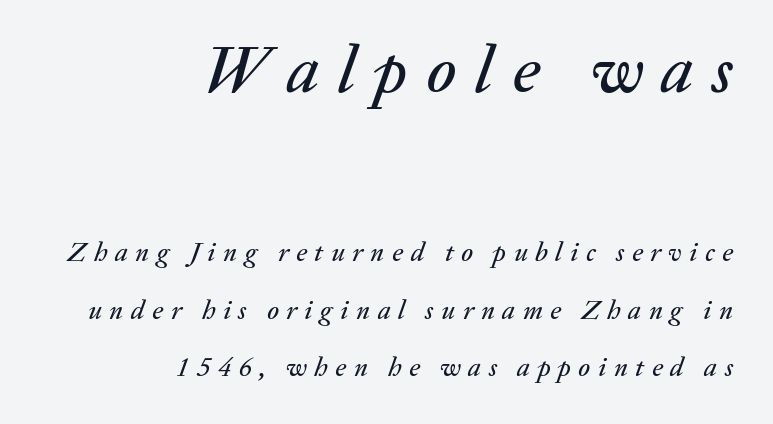
The image shows 68 px text type, italic (leaning right); set right-aligned, loose line spacing (2.14x), unusually wide letter spacing (+0.28 em), not underlined; the first (top) block is 2.52x larger; medium stroke contrast and a medium x-height.
